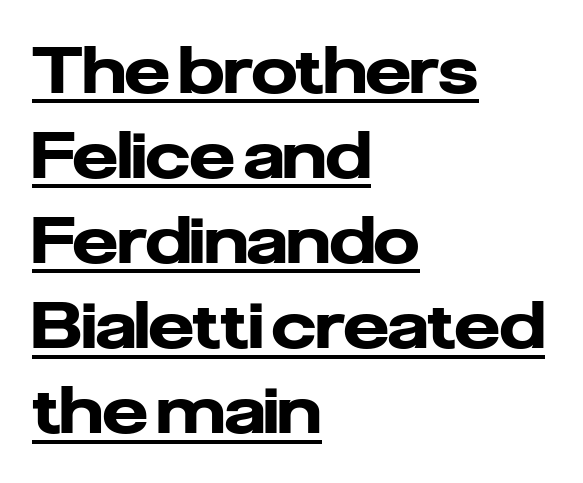
The font family rendered here belongs to the sans-serif group. The sample has been set heavy, in full bold. Caption: standard tracking, unaltered. The vertical gap from one line to the next is medium. The lettering is marked with a stroke running underneath it.
